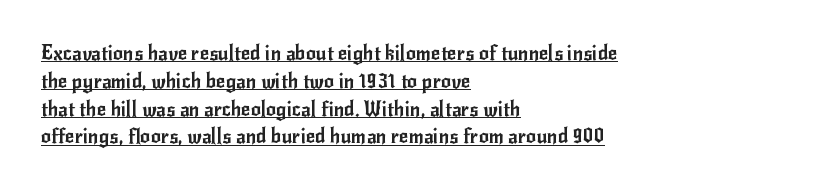
{"italic": "no", "underline": "yes", "align": "left", "line_spacing": "normal", "line_spacing_ratio": 1.39, "letter_spacing": "normal", "letter_spacing_em": 0.0, "glyph_px": 20}
